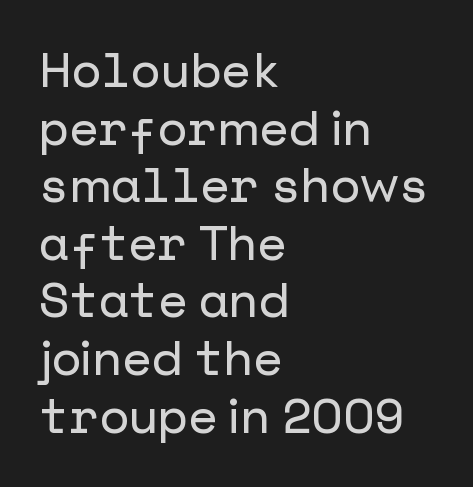
Q: Is the text italic (slanted)? A: No, it is upright.
Q: Is the typeface a serif or a sans-serif typeface? A: Sans-serif.
Q: Is the text underlined? A: No.
Q: How is the paragraph aligned? A: Left-aligned.
Q: Is the spacing between letters normal or unusually wide? A: Normal.
Q: Width (condensed, normal, or wide)? A: Normal.
Q: Stroke contrast? A: Low.
Q: x-height? A: Medium.
